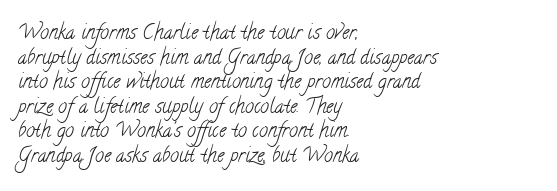
The rendering keeps characters at their native spacing. Visually the block forms a straight wall on the left and a jagged coastline on the right. The space directly below the letters is spotless. Stems and bowls with no extra thickness — not bold.
